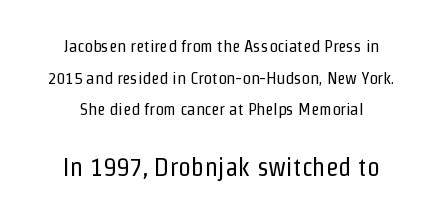
The image shows 26 px text type, upright; set centered, line spacing 1.86x, normal letter spacing, not underlined; the second (bottom) block is 1.53x larger.
